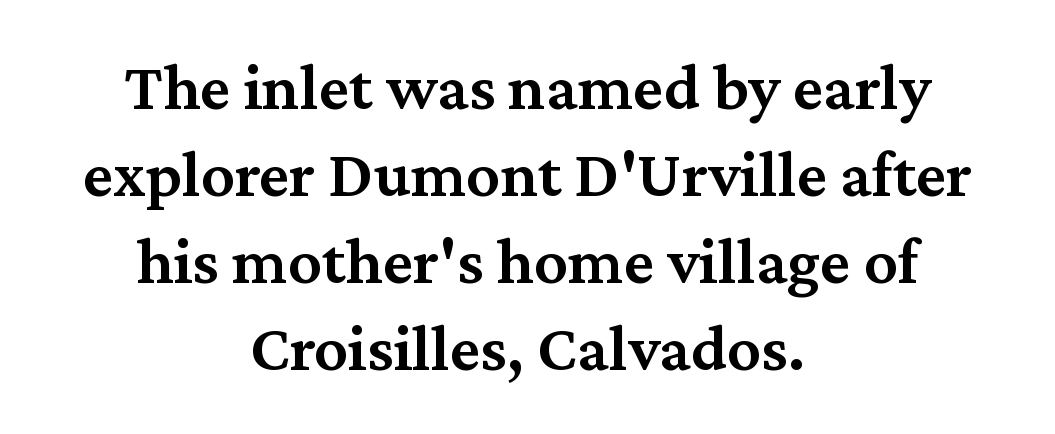
The image shows 67 px semibold serif type, upright; set centered, normal line spacing (1.3x), normal letter spacing, not underlined; medium stroke contrast and a medium x-height.
